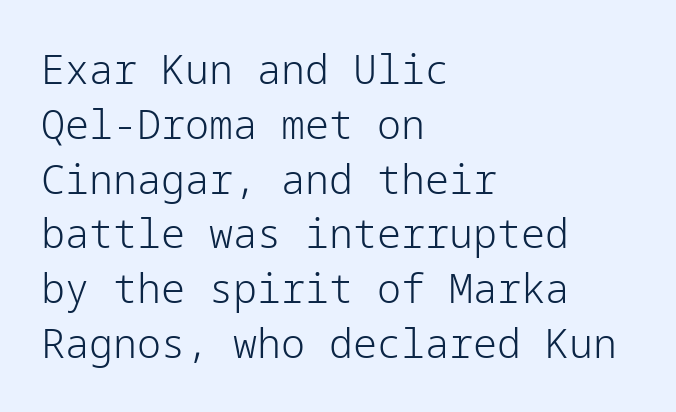
Nobody drew a line under any word here. You can tell it's not italic because the verticals are truly vertical. The lines sit at an ordinary, default distance from one another. The passage shown is typeset with a sans-serif family. The rendering anchors every line to the left-hand side.
